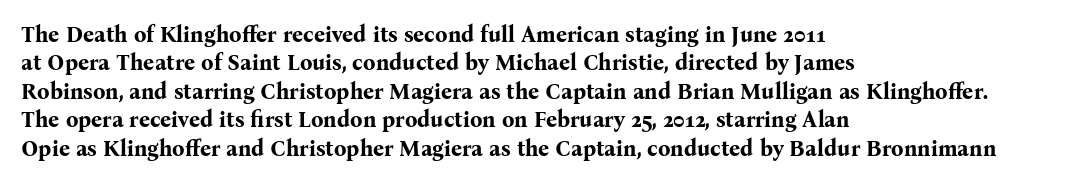
Q: Is the text bold? A: Yes.
Q: Is the text italic (slanted)? A: No, it is upright.
Q: Is the text underlined? A: No.
Q: How is the paragraph aligned? A: Left-aligned.
Q: Is the spacing between letters normal or unusually wide? A: Normal.
Q: Is the spacing between lines tight, normal or loose? A: Normal.
